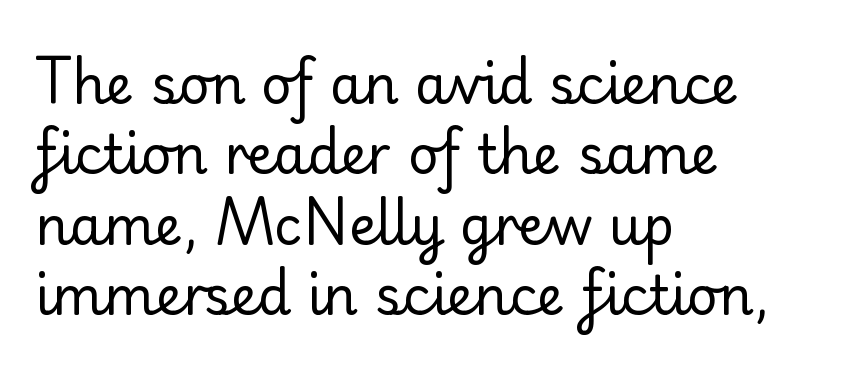
The image shows 53 px regular-weight serif type, upright; set left-aligned, normal line spacing (1.33x), normal letter spacing, not underlined; low stroke contrast and a small x-height.
